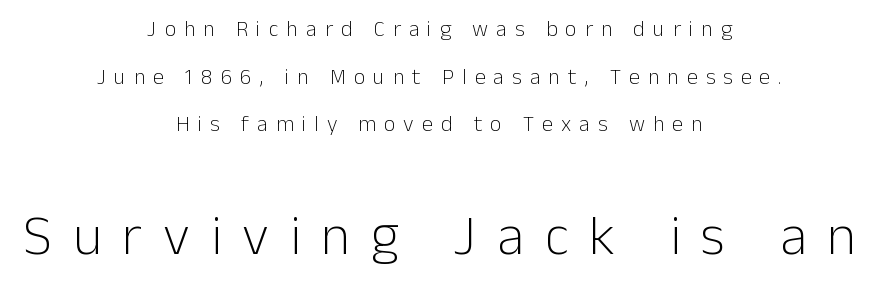
The image shows 56 px light sans-serif type, upright; set centered, loose line spacing (2.16x), unusually wide letter spacing (+0.37 em), not underlined; the second (bottom) block is 2.55x larger; low stroke contrast and a medium x-height.
